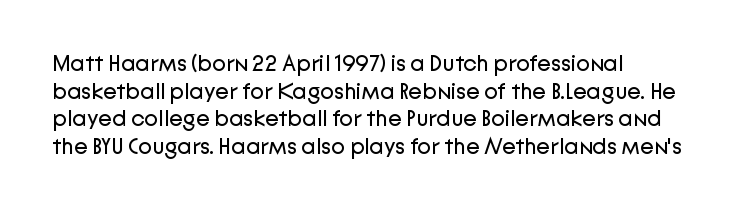
{"italic": "no", "bold": "no", "underline": "no", "align": "left", "line_spacing_ratio": 1.2, "letter_spacing": "normal", "letter_spacing_em": 0.0, "glyph_px": 23}
